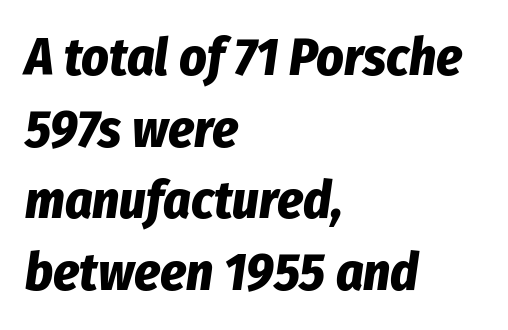
Q: Is the text bold? A: Yes.
Q: Is the text italic (slanted)? A: Yes, it leans right by about 8 degrees.
Q: Is the text underlined? A: No.
Q: How is the paragraph aligned? A: Left-aligned.
Q: Is the spacing between letters normal or unusually wide? A: Normal.
Q: Is the spacing between lines tight, normal or loose? A: Normal.
Q: Width (condensed, normal, or wide)? A: Condensed.
Q: Stroke contrast? A: Low.
Q: x-height? A: Medium.
Q: Monospaced? A: No.
